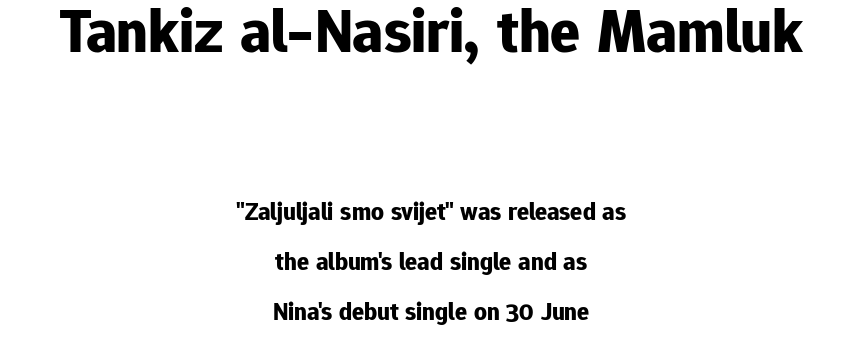
Q: Is the text bold? A: Yes.
Q: Is the text italic (slanted)? A: No, it is upright.
Q: Is the typeface a serif or a sans-serif typeface? A: Sans-serif.
Q: Is the text underlined? A: No.
Q: How is the paragraph aligned? A: Centered.
Q: Is the spacing between letters normal or unusually wide? A: Normal.
Q: Is the spacing between lines tight, normal or loose? A: Loose.
Q: Which block of text is set in a larger size, the first (top) or the second (bottom)? A: The first (top) one.
Q: Width (condensed, normal, or wide)? A: Normal.
Q: Stroke contrast? A: Low.
Q: x-height? A: Medium.
Q: Monospaced? A: No.
